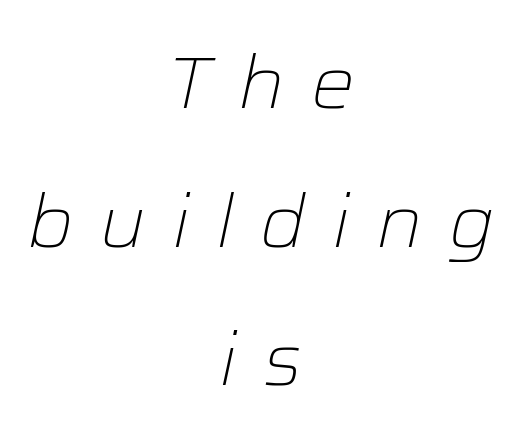
This is oblique type, the kind used for emphasis or titles. This reads as an unemphasized weight, regular at the heaviest. Bare-footed words on every line. A student would call this center alignment; a typographer would say set centered. The face used here is rendered with a markedly widened letterfit.
